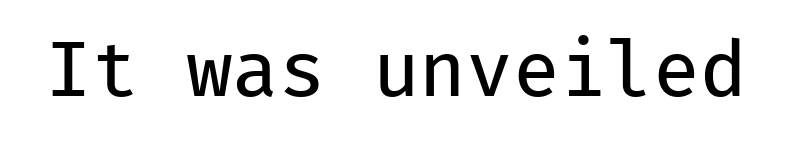
There is no visible air inserted between adjacent glyphs. The strip under each line holds only bare page. Do the characters align in a grid? Yes, the font is monospaced. A quiet, ordinary-to-light weight characterises the typeface. Check where the strokes stop: nothing finishes them off — pure sans.
